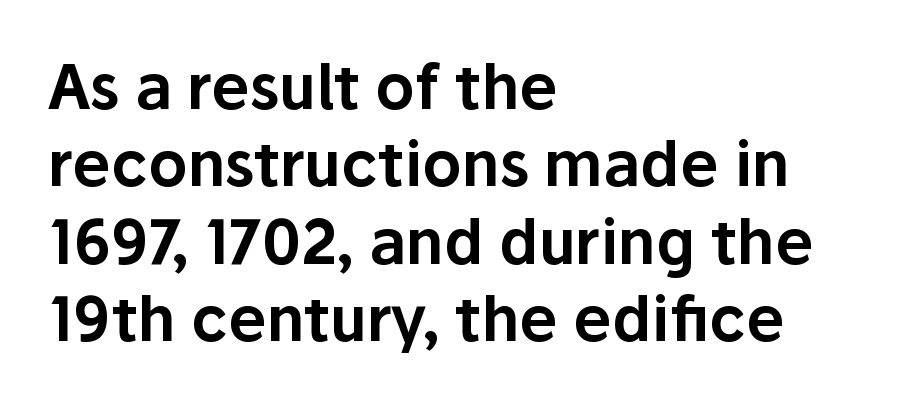
A sans-serif font was chosen for this passage. The rendering anchors every line to the left-hand side. Posture: straight, roman, zero tilt. Between one letter and the next there's only the usual sliver of space.
